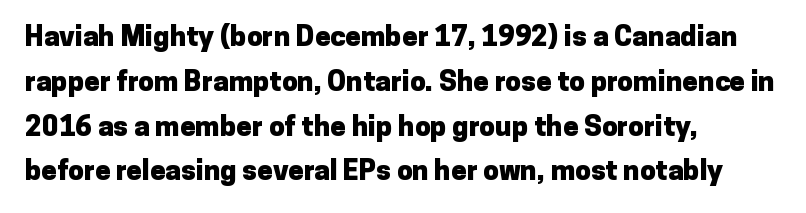
Vertical strokes here are truly vertical. Baseline-to-baseline distance is the conventional proportion of letter height. Descender tails drop into unmarked territory. Its strokes are broad and dark, the hallmark of bold type. Observe the ordinary spacing: letters are neighbours, not strangers.
